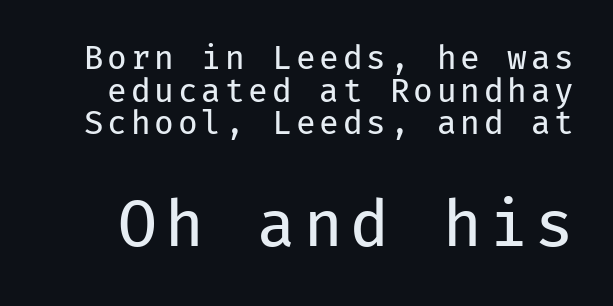
Q: Is the text bold? A: No.
Q: Is the text italic (slanted)? A: No, it is upright.
Q: Is the typeface a serif or a sans-serif typeface? A: Sans-serif.
Q: Is the text underlined? A: No.
Q: Is the spacing between lines tight, normal or loose? A: Tight.
Q: Which block of text is set in a larger size, the first (top) or the second (bottom)? A: The second (bottom) one.
Q: Width (condensed, normal, or wide)? A: Normal.
Q: Stroke contrast? A: Low.
Q: x-height? A: Medium.
Q: Monospaced? A: Yes.
